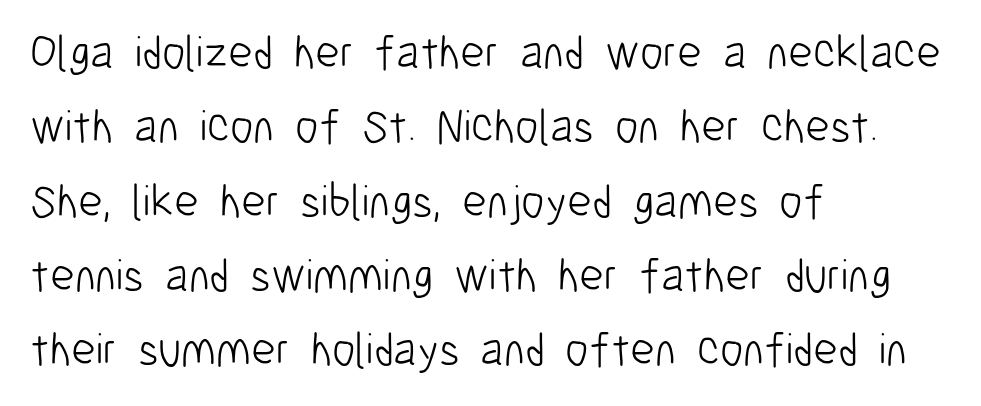
{"serif": "no", "italic": "no", "bold": "no", "weight": "light", "width": "condensed", "stroke_contrast": "low", "x_height": "medium", "monospaced": "no", "underline": "no", "align": "left", "line_spacing": "normal", "line_spacing_ratio": 1.58, "letter_spacing": "normal", "letter_spacing_em": 0.0, "glyph_px": 47}
